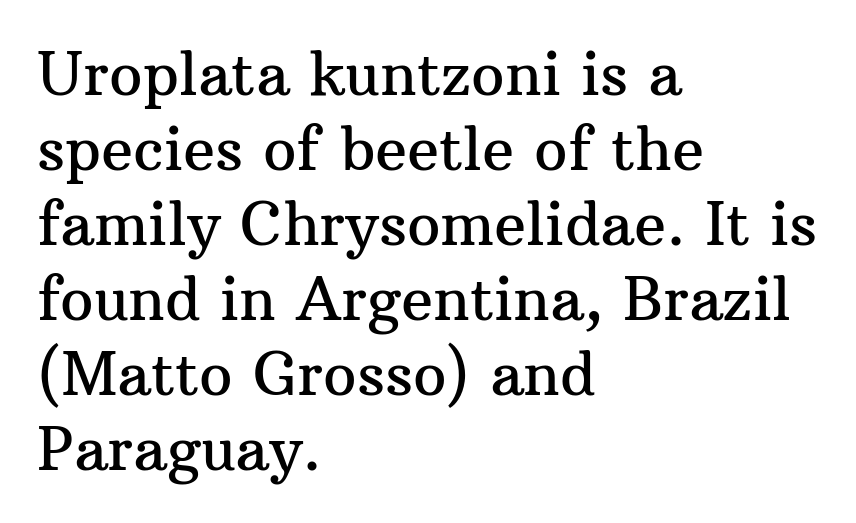
Q: Is the text italic (slanted)? A: No, it is upright.
Q: Is the typeface a serif or a sans-serif typeface? A: Serif.
Q: Is the text underlined? A: No.
Q: How is the paragraph aligned? A: Left-aligned.
Q: Is the spacing between letters normal or unusually wide? A: Normal.
Q: Is the spacing between lines tight, normal or loose? A: Normal.
Q: Width (condensed, normal, or wide)? A: Normal.
Q: Stroke contrast? A: Medium.
Q: x-height? A: Medium.
Q: Monospaced? A: No.
